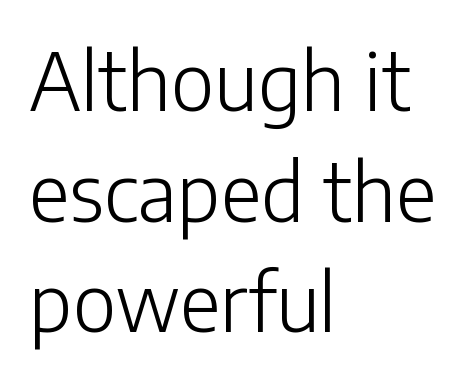
Q: Is the text bold? A: No.
Q: Is the text italic (slanted)? A: No, it is upright.
Q: Is the typeface a serif or a sans-serif typeface? A: Sans-serif.
Q: Is the text underlined? A: No.
Q: How is the paragraph aligned? A: Left-aligned.
Q: Is the spacing between letters normal or unusually wide? A: Normal.
Q: Is the spacing between lines tight, normal or loose? A: Normal.
Q: Width (condensed, normal, or wide)? A: Normal.
Q: Stroke contrast? A: Low.
Q: x-height? A: Medium.
Q: Monospaced? A: No.
